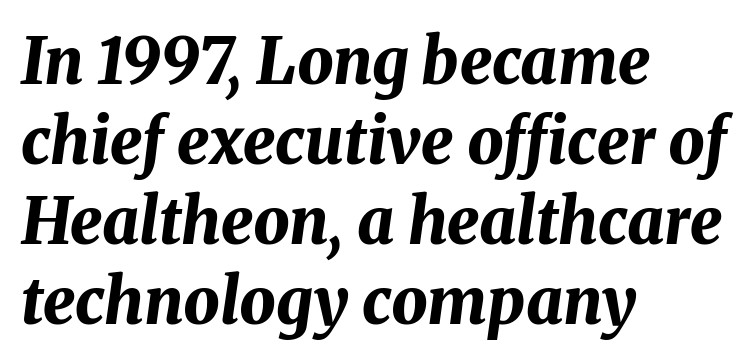
Q: Is the text bold? A: Yes.
Q: Is the text italic (slanted)? A: Yes, it leans right by about 8 degrees.
Q: Is the text underlined? A: No.
Q: How is the paragraph aligned? A: Left-aligned.
Q: Is the spacing between letters normal or unusually wide? A: Normal.
Q: Is the spacing between lines tight, normal or loose? A: Normal.
Q: Width (condensed, normal, or wide)? A: Normal.
Q: Stroke contrast? A: Medium.
Q: x-height? A: Medium.
Q: Monospaced? A: No.
